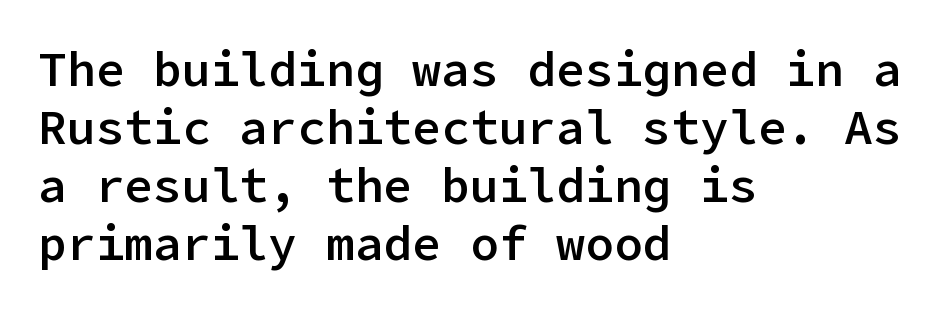
Q: Is the text bold? A: Semi-bold.
Q: Is the text italic (slanted)? A: No, it is upright.
Q: Is the typeface a serif or a sans-serif typeface? A: Sans-serif.
Q: Is the text underlined? A: No.
Q: How is the paragraph aligned? A: Left-aligned.
Q: Is the spacing between letters normal or unusually wide? A: Normal.
Q: Width (condensed, normal, or wide)? A: Normal.
Q: Stroke contrast? A: Low.
Q: x-height? A: Medium.
